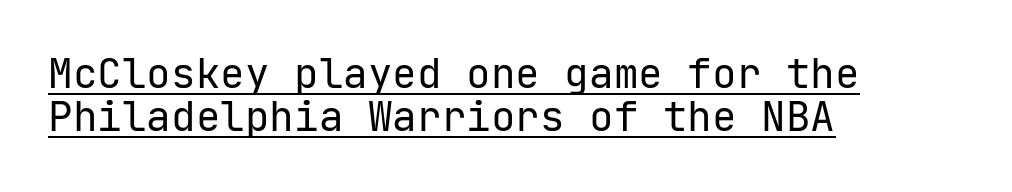
Between one letter and the next there's only the usual sliver of space. The words here are underlined. The typography opts for an upright posture over an oblique one. The passage shown stacks its lines with hardly any gap.
